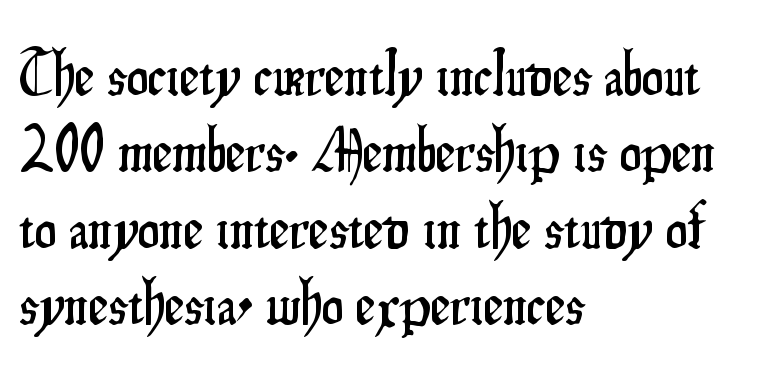
The image shows 62 px condensed sans-serif type, upright; set left-aligned, line spacing 1.23x, normal letter spacing, not underlined; low stroke contrast and a small x-height.
